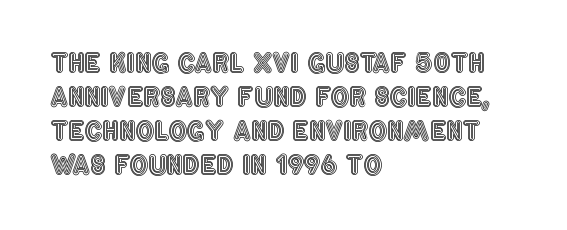
Q: Is the text italic (slanted)? A: No, it is upright.
Q: Is the text underlined? A: No.
Q: How is the paragraph aligned? A: Left-aligned.
Q: Is the spacing between letters normal or unusually wide? A: Normal.
Q: Is the spacing between lines tight, normal or loose? A: Normal.
